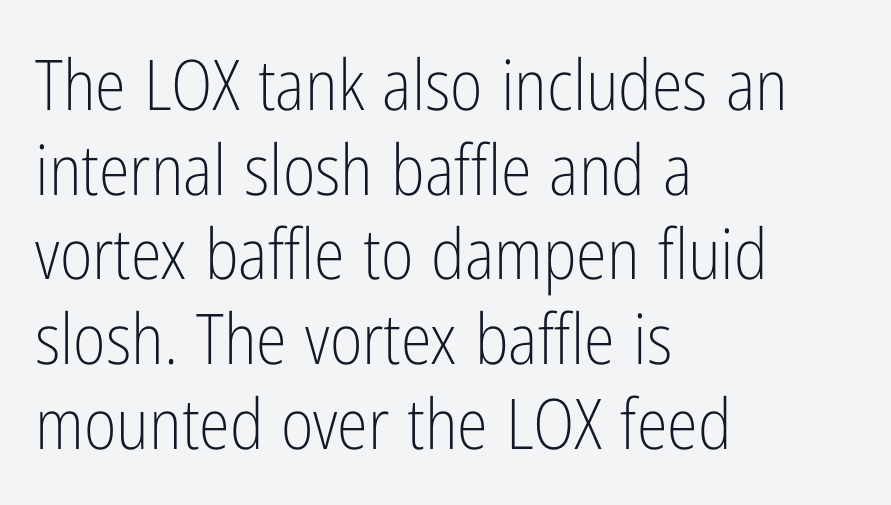
The image shows 70 px light, condensed sans-serif type, upright; set left-aligned, line spacing 1.21x, normal letter spacing, not underlined; low stroke contrast and a medium x-height.
